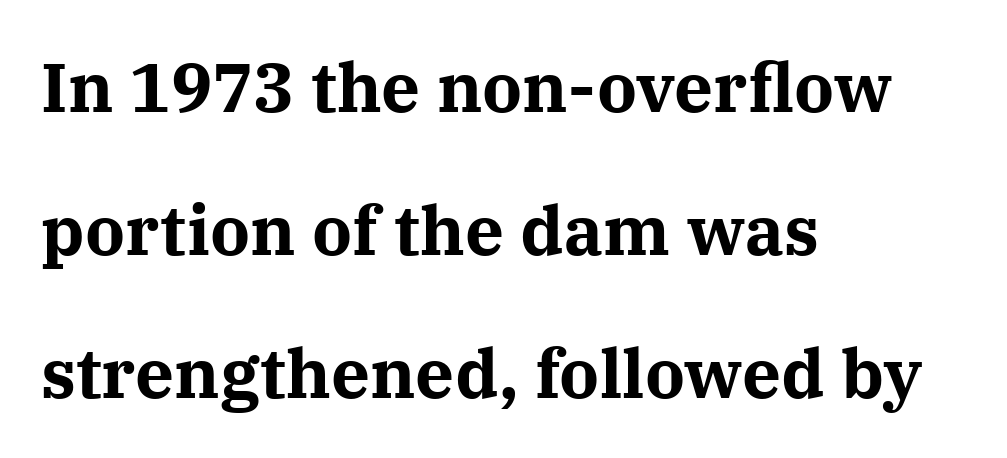
The image shows 69 px bold serif type, upright; set left-aligned, loose line spacing (2.07x), normal letter spacing, not underlined; medium stroke contrast and a medium x-height.
